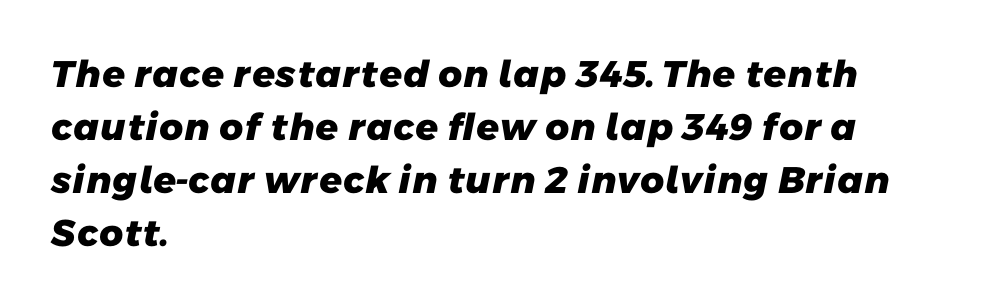
This block has exactly the height ordinary leading produces. The sample has been set heavy, in full bold. Letters rest on an invisible, unmarked baseline. Proportional: the letters do not fall into vertical columns. Left-aligned paragraph, ragged on the right. Here the glyphs are tracked normally, forming tight word shapes.
